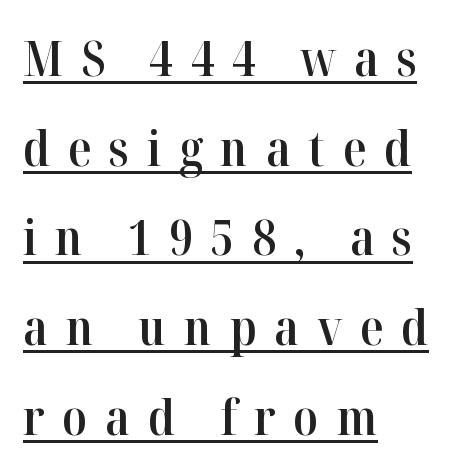
The image shows 49 px semibold serif type, upright; set left-aligned, line spacing 1.83x, unusually wide letter spacing (+0.36 em), underlined; high stroke contrast and a medium x-height.
